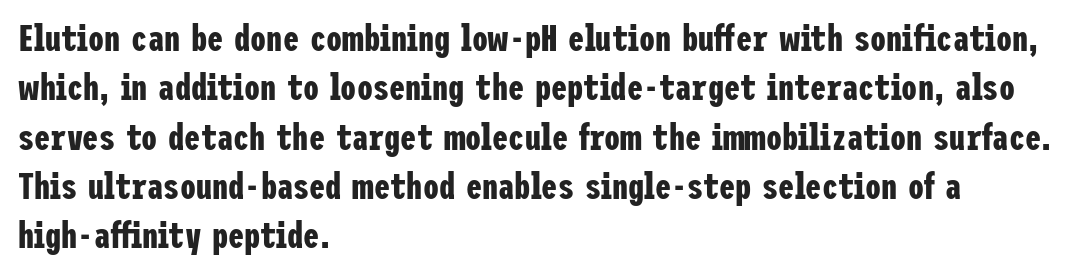
{"serif": "no", "italic": "no", "bold": "yes", "weight": "bold", "width": "condensed", "stroke_contrast": "low", "x_height": "medium", "underline": "no", "align": "left", "line_spacing": "normal", "line_spacing_ratio": 1.37, "letter_spacing": "normal", "letter_spacing_em": 0.0, "glyph_px": 36}
